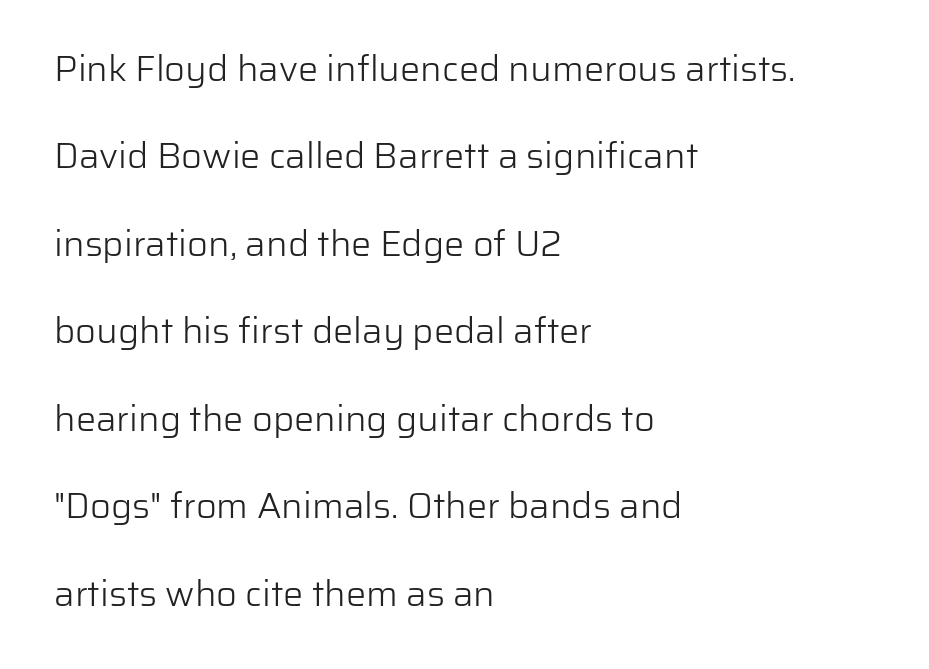
No feet cap the strokes, marking this as sans-serif type. Horizontally, the lines are justified to the leading edge only. Letter spacing: default. A light-to-regular cut is what we see here.
